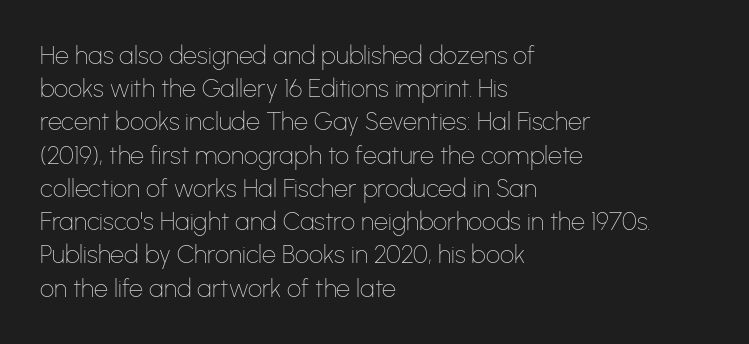
These lines sit exactly where default settings would place them. Decoration check: the copy has no underline. The typeface has the unassuming heft of standard copy or less. Horizontal alignment here is leftward, the default for most running prose.
